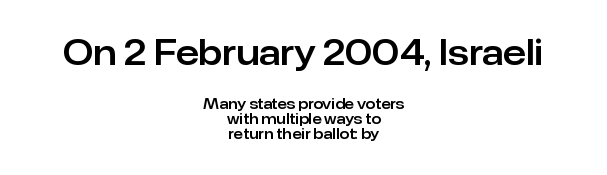
{"serif": "no", "italic": "no", "width": "normal", "stroke_contrast": "low", "x_height": "medium", "monospaced": "no", "underline": "no", "align": "center", "line_spacing": "tight", "line_spacing_ratio": 1.06, "letter_spacing": "normal", "letter_spacing_em": 0.0, "larger_block": "first", "size_ratio": 2.43, "glyph_px": 34}
